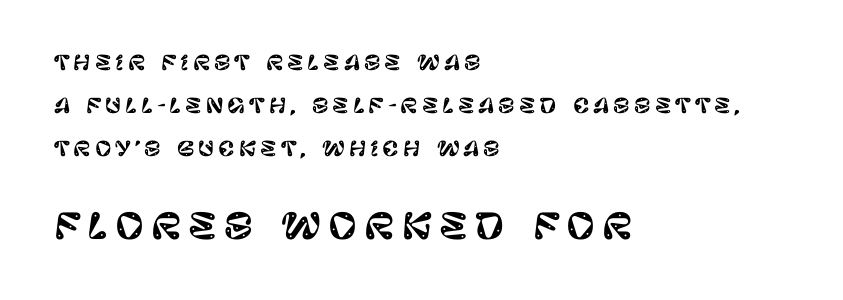
The passage shown stacks its lines with a broad gap. Reading down the block, your eye returns to a fixed left position each line. The rendering inserts visible extra space after every character.
